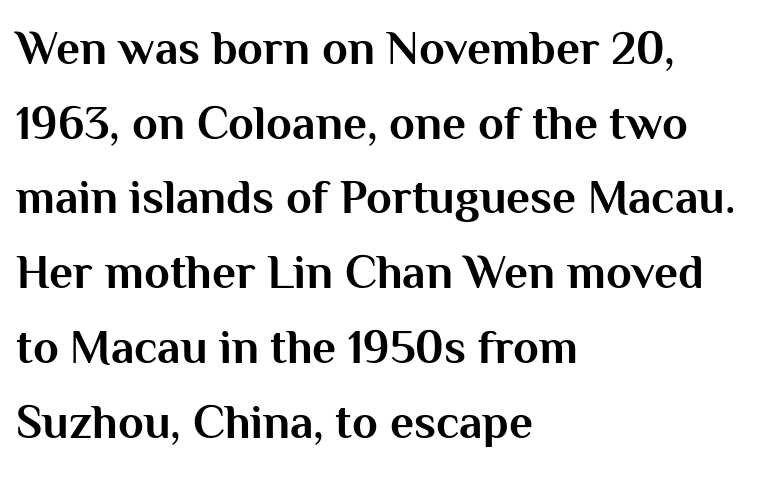
The image shows 47 px bold sans-serif type, upright; set left-aligned, normal line spacing (1.59x), normal letter spacing, not underlined; medium stroke contrast and a medium x-height.
